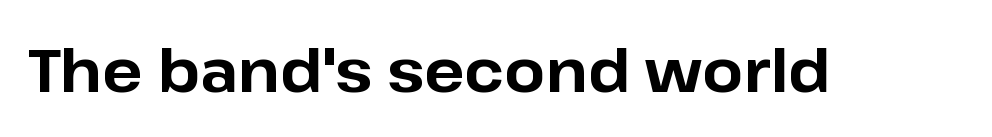
{"serif": "no", "italic": "no", "bold": "yes", "weight": "bold", "width": "normal", "stroke_contrast": "low", "x_height": "medium", "monospaced": "no", "underline": "no", "letter_spacing": "normal", "letter_spacing_em": 0.0, "glyph_px": 59}
